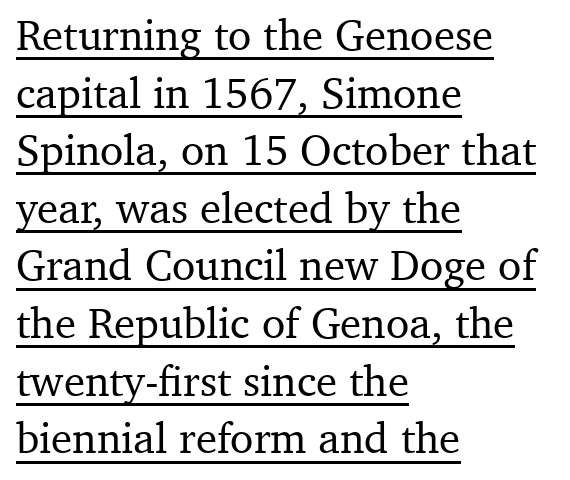
{"serif": "yes", "italic": "no", "width": "normal", "stroke_contrast": "medium", "x_height": "medium", "monospaced": "no", "underline": "yes", "align": "left", "line_spacing": "normal", "line_spacing_ratio": 1.34, "letter_spacing": "normal", "letter_spacing_em": 0.0, "glyph_px": 43}
